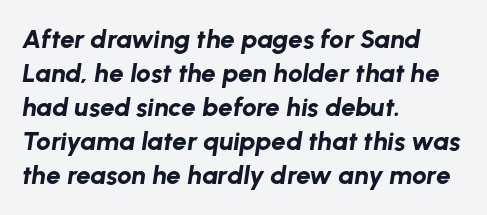
Look at the stroke-to-counter ratio: heavy, a bold. The baseline area is clear. An italicized treatment has been applied to the whole sample. The text block is weighted toward the left margin, trailing off unevenly rightward.
